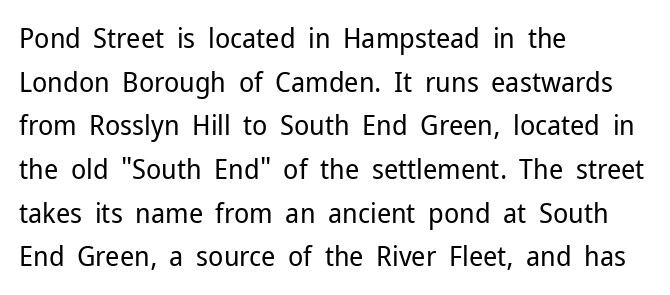
Q: Is the text bold? A: No.
Q: Is the text italic (slanted)? A: No, it is upright.
Q: Is the typeface a serif or a sans-serif typeface? A: Sans-serif.
Q: Is the text underlined? A: No.
Q: How is the paragraph aligned? A: Left-aligned.
Q: Is the spacing between letters normal or unusually wide? A: Normal.
Q: Is the spacing between lines tight, normal or loose? A: Normal.
Q: Width (condensed, normal, or wide)? A: Normal.
Q: Stroke contrast? A: Low.
Q: x-height? A: Medium.
Q: Monospaced? A: No.
